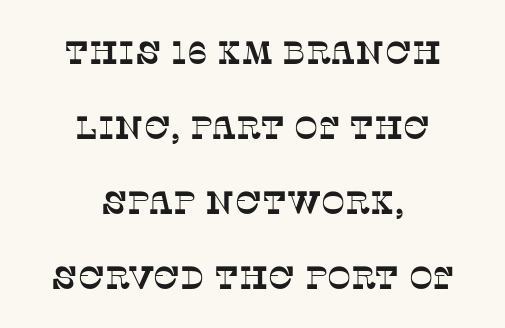
The image shows 32 px serif type; set centered, loose line spacing (2.34x), normal letter spacing, not underlined; low stroke contrast and a large x-height.
